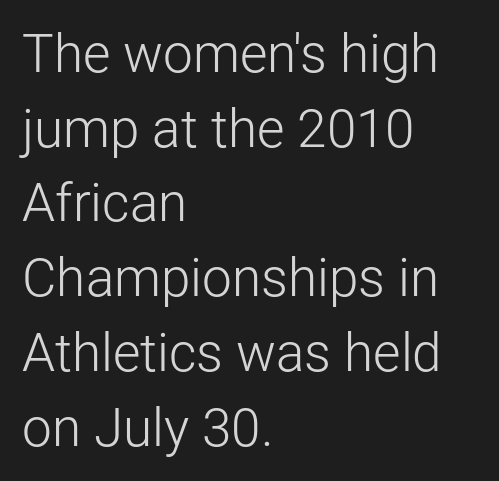
{"serif": "no", "italic": "no", "bold": "no", "weight": "light", "width": "normal", "stroke_contrast": "low", "x_height": "medium", "monospaced": "no", "underline": "no", "align": "left", "line_spacing": "normal", "line_spacing_ratio": 1.41, "letter_spacing": "normal", "letter_spacing_em": 0.0, "glyph_px": 53}
